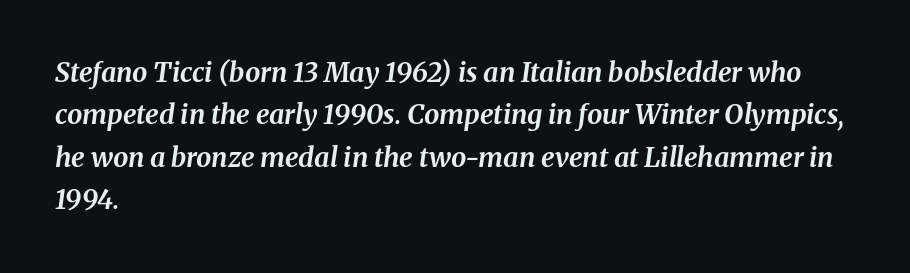
Q: Is the text bold? A: Yes.
Q: Is the text italic (slanted)? A: Yes, it leans right by about 8 degrees.
Q: Is the text underlined? A: No.
Q: How is the paragraph aligned? A: Left-aligned.
Q: Is the spacing between letters normal or unusually wide? A: Normal.
Q: Is the spacing between lines tight, normal or loose? A: Normal.
